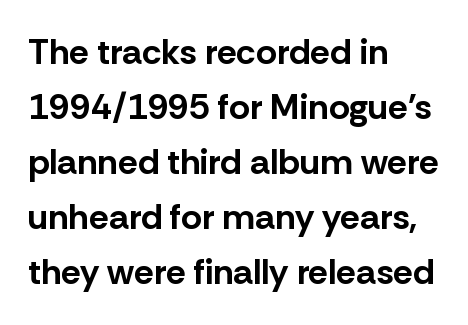
Q: Is the text bold? A: Yes.
Q: Is the text italic (slanted)? A: No, it is upright.
Q: Is the typeface a serif or a sans-serif typeface? A: Sans-serif.
Q: Is the text underlined? A: No.
Q: How is the paragraph aligned? A: Left-aligned.
Q: Is the spacing between letters normal or unusually wide? A: Normal.
Q: Is the spacing between lines tight, normal or loose? A: Normal.
Q: Width (condensed, normal, or wide)? A: Normal.
Q: Stroke contrast? A: Low.
Q: x-height? A: Medium.
Q: Monospaced? A: No.
